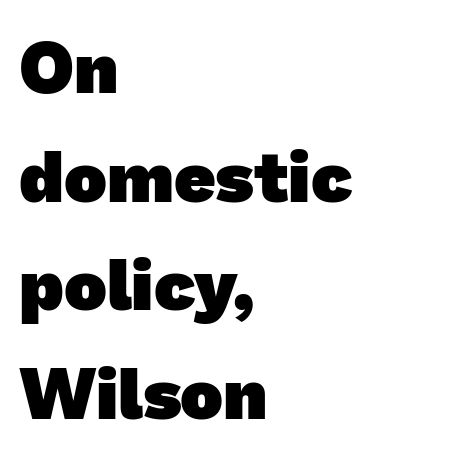
Thick stems and heavy bowls — unmistakably bold. Evenly set lines give the paragraph a standard silhouette. How are the letters spaced? Ordinarily, with no added tracking. Beneath every word, the page is bare. The ragged edge is on the right, which tells us the setting is flush left.
